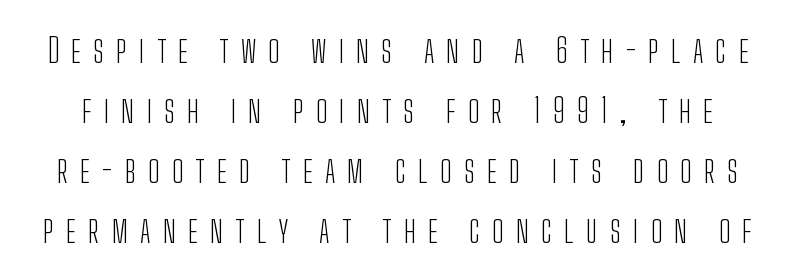
Do the characters align in a grid? No, the font is proportional. A bare baseline throughout the passage. This sample uses an upright cut, with every glyph sitting square on the baseline. The letters are spread apart with noticeably loose tracking. Each stroke keeps to a modest, everyday thickness or less. The passage shown is typeset with a sans-serif family.
